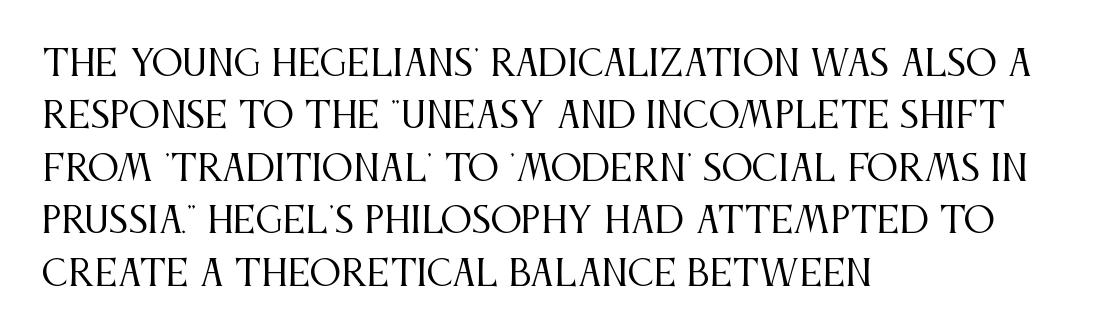
{"serif": "yes", "italic": "no", "bold": "no", "weight": "regular", "width": "condensed", "stroke_contrast": "medium", "x_height": "large", "monospaced": "no", "underline": "no", "align": "left", "line_spacing": "normal", "line_spacing_ratio": 1.5, "letter_spacing": "normal", "letter_spacing_em": 0.0, "glyph_px": 35}
